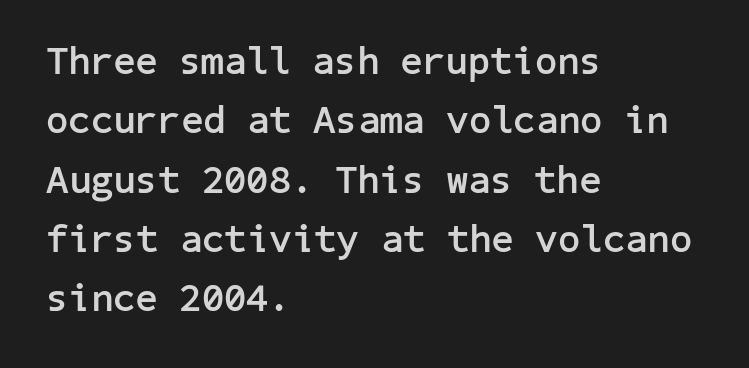
The image shows 39 px semibold sans-serif type, upright; set left-aligned, normal line spacing (1.52x), normal letter spacing, not underlined; low stroke contrast and a medium x-height.
